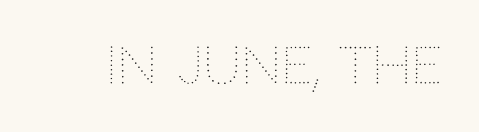
The axis of the letterforms is exactly vertical. Nobody touched the tracking dial on this one. You could not count columns in this text — the font is proportionally spaced. The string is rendered with underlining switched off. No letter is thick-stroked: the sample isn't bold.
